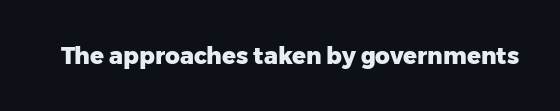
{"italic": "no", "bold": "yes", "underline": "no", "letter_spacing": "normal", "letter_spacing_em": 0.0, "glyph_px": 23}
